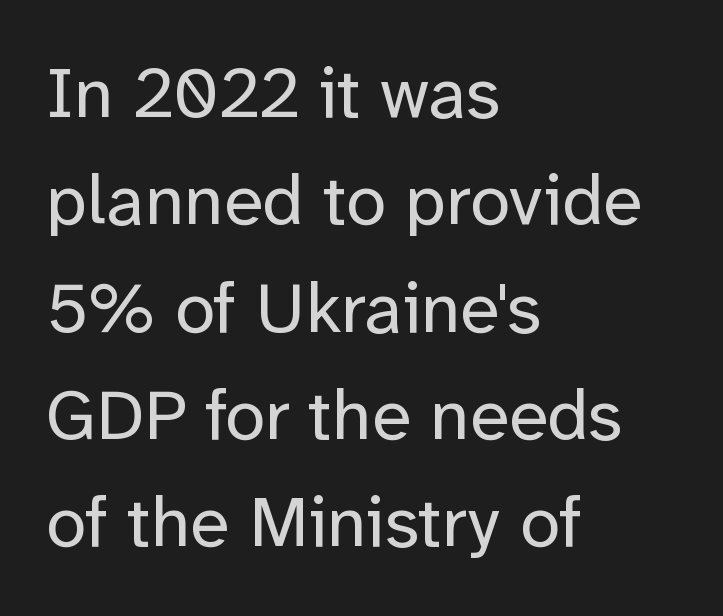
{"serif": "no", "italic": "no", "bold": "no", "weight": "regular", "width": "normal", "stroke_contrast": "low", "x_height": "medium", "monospaced": "no", "underline": "no", "align": "left", "line_spacing": "normal", "line_spacing_ratio": 1.49, "letter_spacing": "normal", "letter_spacing_em": 0.0, "glyph_px": 72}
